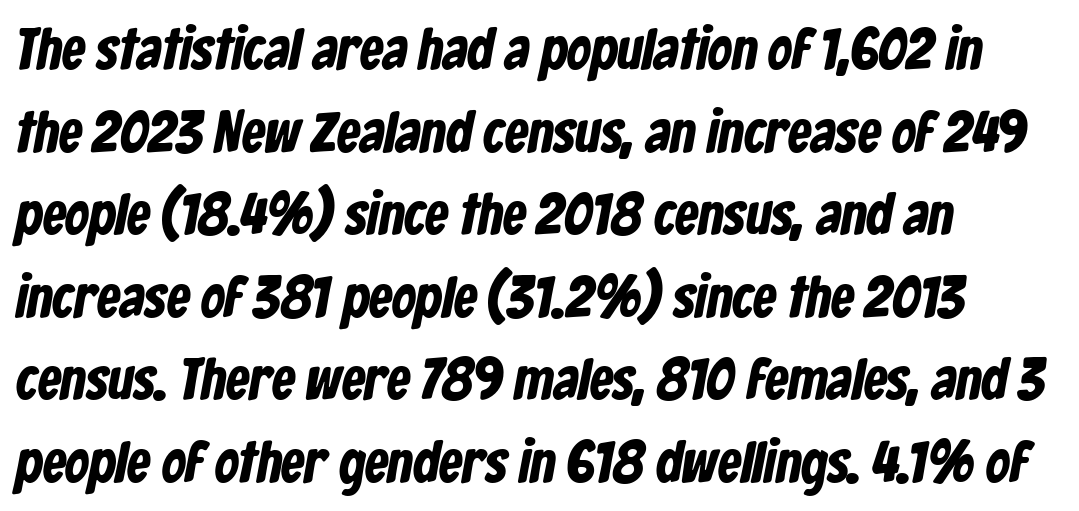
The image shows 59 px bold, condensed sans-serif type; set left-aligned, normal line spacing (1.4x), normal letter spacing, not underlined; low stroke contrast and a medium x-height.
